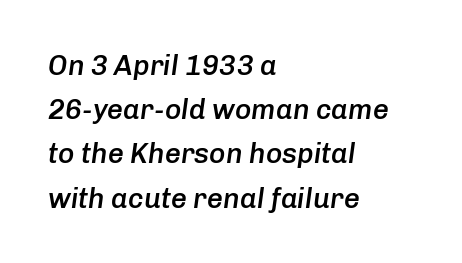
The whole block is typeset with a tilt. Leading: standard. There is no visible air inserted between adjacent glyphs. These lines carry some extra weight — a demibold, not a full bold. Left-aligned paragraph, ragged on the right. Descenders hang freely into open space.
